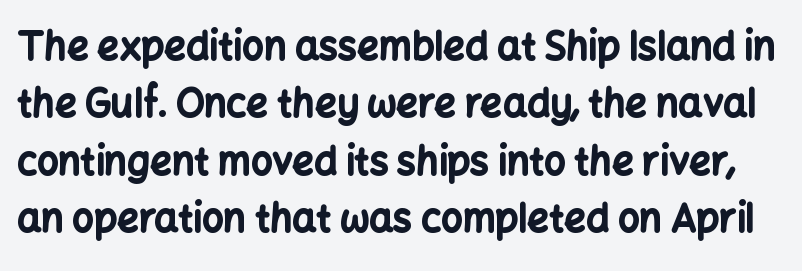
{"serif": "no", "italic": "no", "bold": "yes", "weight": "bold", "width": "normal", "stroke_contrast": "low", "x_height": "medium", "monospaced": "no", "underline": "no", "line_spacing": "normal", "line_spacing_ratio": 1.51, "letter_spacing": "normal", "letter_spacing_em": 0.0, "glyph_px": 38}
